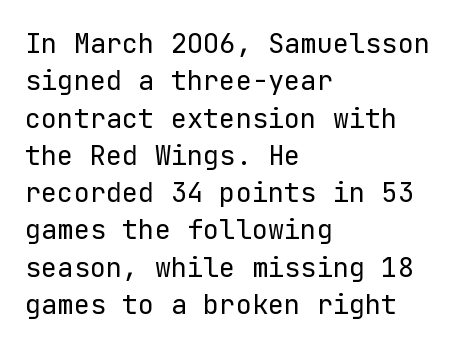
{"italic": "no", "bold": "no", "underline": "no", "align": "left", "line_spacing": "normal", "line_spacing_ratio": 1.38, "letter_spacing": "normal", "letter_spacing_em": 0.0, "glyph_px": 27}
